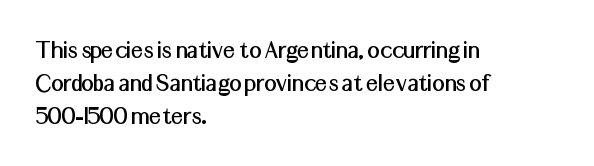
Q: Is the text italic (slanted)? A: No, it is upright.
Q: Is the text underlined? A: No.
Q: How is the paragraph aligned? A: Left-aligned.
Q: Is the spacing between letters normal or unusually wide? A: Normal.
